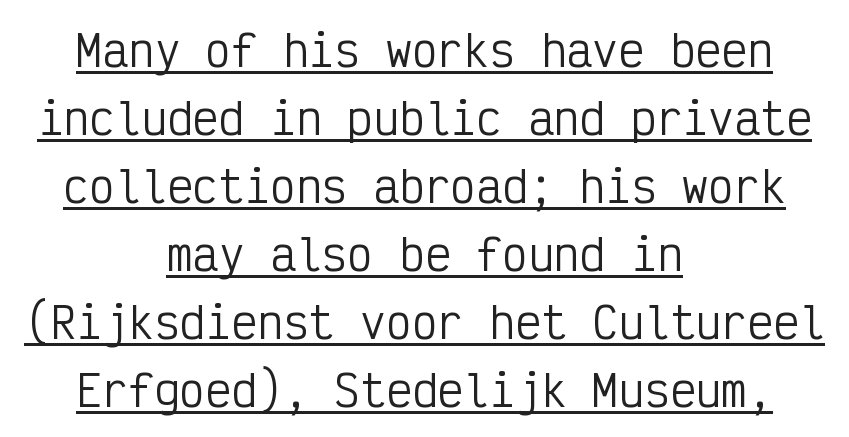
The image shows 43 px regular-weight, condensed sans-serif type, upright, monospaced; set centered, normal line spacing (1.58x), normal letter spacing, underlined; low stroke contrast and a medium x-height.
